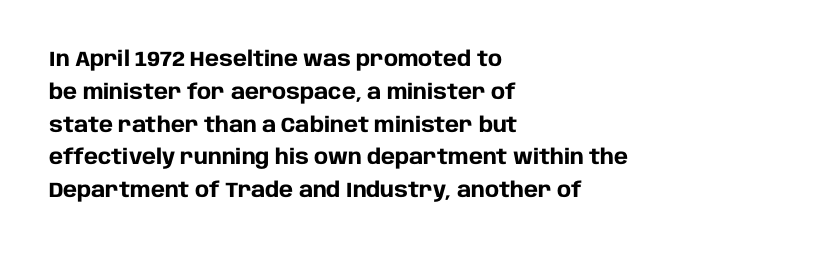
{"italic": "no", "bold": "yes", "underline": "no", "align": "left", "line_spacing": "normal", "line_spacing_ratio": 1.56, "letter_spacing": "normal", "letter_spacing_em": 0.0, "glyph_px": 21}
